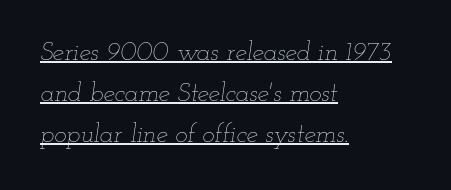
Q: Is the text bold? A: No.
Q: Is the text italic (slanted)? A: Yes, it leans right by about 12 degrees.
Q: Is the text underlined? A: Yes.
Q: How is the paragraph aligned? A: Left-aligned.
Q: Is the spacing between letters normal or unusually wide? A: Normal.
Q: Is the spacing between lines tight, normal or loose? A: Normal.
